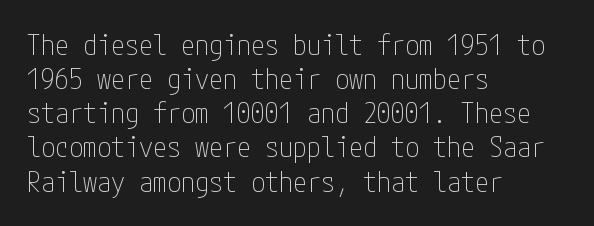
The image shows 28 px thin, condensed sans-serif type, upright; set left-aligned, line spacing 1.22x, normal letter spacing, not underlined; low stroke contrast and a medium x-height.
